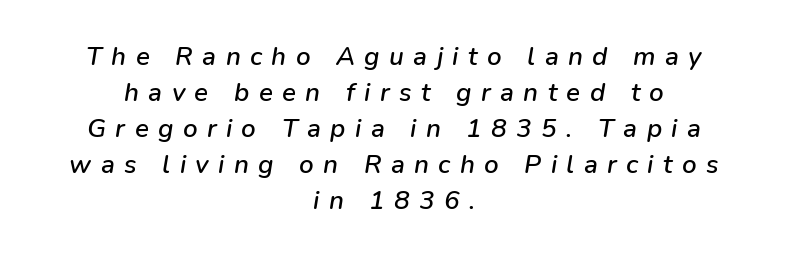
The image shows 26 px text type, italic (leaning right); set centered, normal line spacing (1.38x), unusually wide letter spacing (+0.36 em), not underlined.
